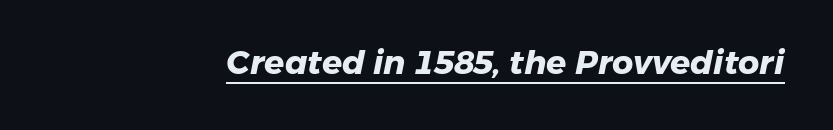
Examine the stroke ends and you'll find no serifs. On the weight axis this lands at bold, roughly 700. In designer terms, the underline attribute is active on this setting. Is this a fixed-width face? No — the glyphs have proportional, varying widths. Students, note that the glyphs here touch the page at normal intervals.
